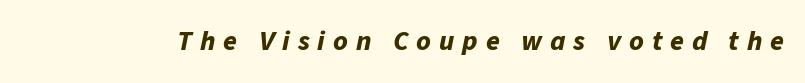
{"italic": "yes", "lean": "right", "slant_degrees": 11, "bold": "yes", "weight": "bold", "width": "normal", "stroke_contrast": "low", "x_height": "medium", "monospaced": "no", "underline": "no", "letter_spacing": "wide", "letter_spacing_em": 0.28, "glyph_px": 28}
